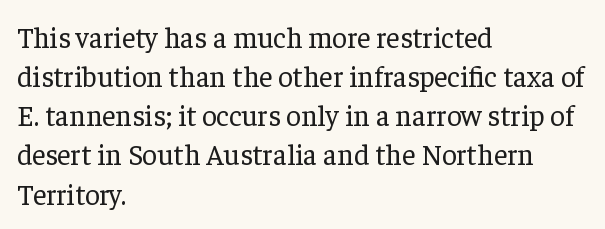
Compared with typical paragraphs, the rows here are spaced about the same. In terms of letterform style, serifs are clearly present. The typesetter chose a ragged-right arrangement here. No heavy texture on the line: the type isn't bold. Think of a printed novel: that variable character pitch is what you see here.
